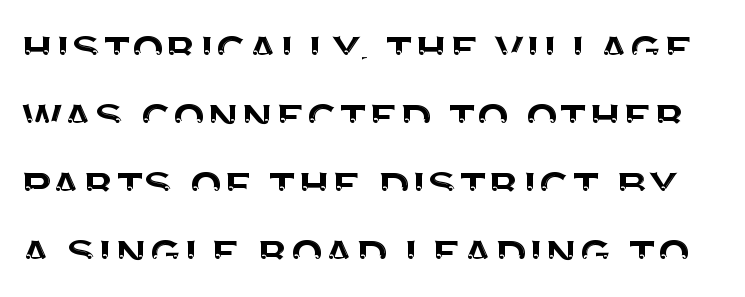
{"serif": "no", "italic": "no", "width": "normal", "stroke_contrast": "medium", "x_height": "large", "monospaced": "no", "underline": "no", "line_spacing": "normal", "line_spacing_ratio": 1.28, "letter_spacing": "normal", "letter_spacing_em": 0.0, "glyph_px": 53}
